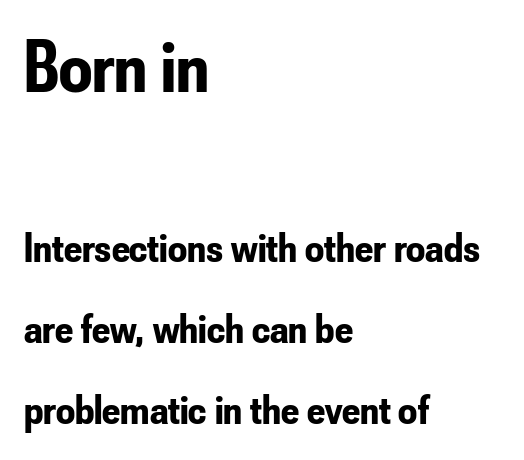
Q: Is the text bold? A: Yes.
Q: Is the text italic (slanted)? A: No, it is upright.
Q: Is the typeface a serif or a sans-serif typeface? A: Sans-serif.
Q: Is the text underlined? A: No.
Q: How is the paragraph aligned? A: Left-aligned.
Q: Is the spacing between letters normal or unusually wide? A: Normal.
Q: Is the spacing between lines tight, normal or loose? A: Loose.
Q: Which block of text is set in a larger size, the first (top) or the second (bottom)? A: The first (top) one.
Q: Width (condensed, normal, or wide)? A: Condensed.
Q: Stroke contrast? A: Low.
Q: x-height? A: Small.
Q: Monospaced? A: No.
